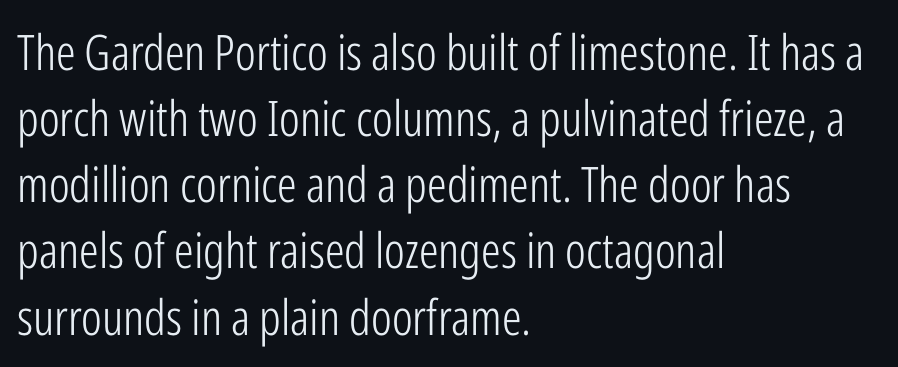
Notice how descenders clear the ascenders below comfortably — that's standard leading. Each row of text sits above clean, open space. The face used here is rendered with its standard letterfit. Rendered with straight, roman letterforms. Horizontal alignment here is leftward, the default for most running prose.
